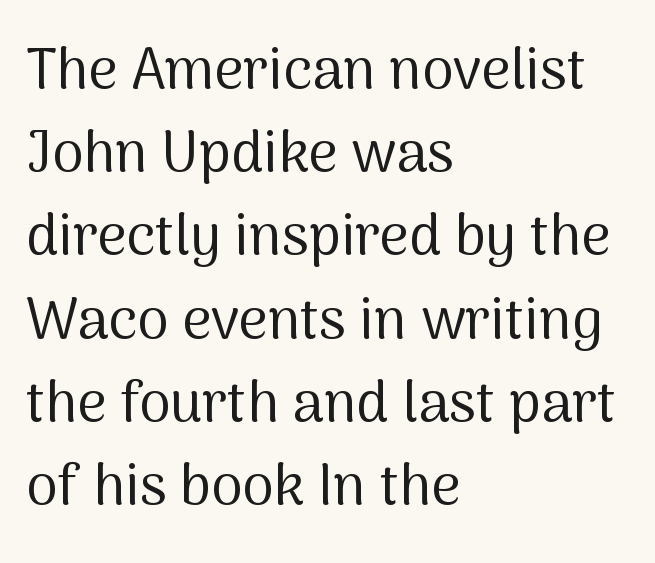
{"serif": "no", "italic": "no", "bold": "no", "weight": "regular", "width": "normal", "stroke_contrast": "medium", "x_height": "medium", "monospaced": "no", "underline": "no", "align": "left", "line_spacing": "normal", "line_spacing_ratio": 1.46, "letter_spacing": "normal", "letter_spacing_em": 0.0, "glyph_px": 57}
